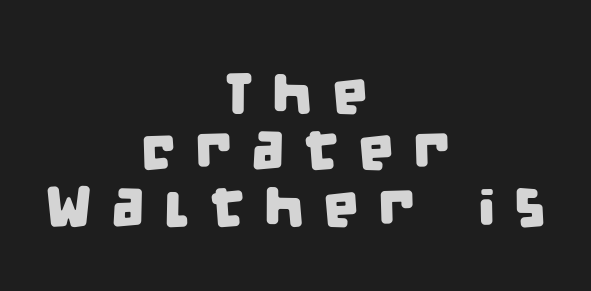
The image shows 57 px condensed sans-serif type; set centered, tight line spacing (0.99x), unusually wide letter spacing (+0.33 em), not underlined; low stroke contrast and a large x-height.
